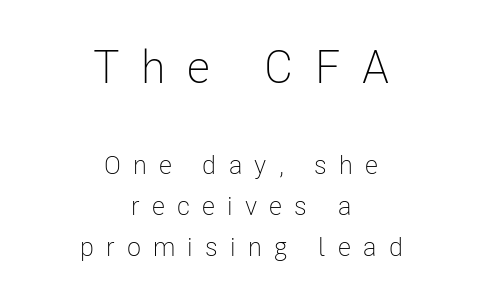
The tracking jumps out immediately: characters are airy and widely separated. A student would call this center alignment; a typographer would say set centered. Descender tails drop into unmarked territory. The face looks like a standard text weight, possibly lighter. Are there feet on the stems? There aren't — it's a sans.
